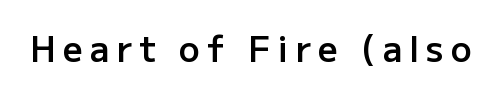
Q: Is the text bold? A: Semi-bold.
Q: Is the text italic (slanted)? A: No, it is upright.
Q: Is the typeface a serif or a sans-serif typeface? A: Sans-serif.
Q: Is the text underlined? A: No.
Q: Is the spacing between letters normal or unusually wide? A: Unusually wide.
Q: Width (condensed, normal, or wide)? A: Normal.
Q: Stroke contrast? A: Low.
Q: x-height? A: Medium.
Q: Monospaced? A: No.
